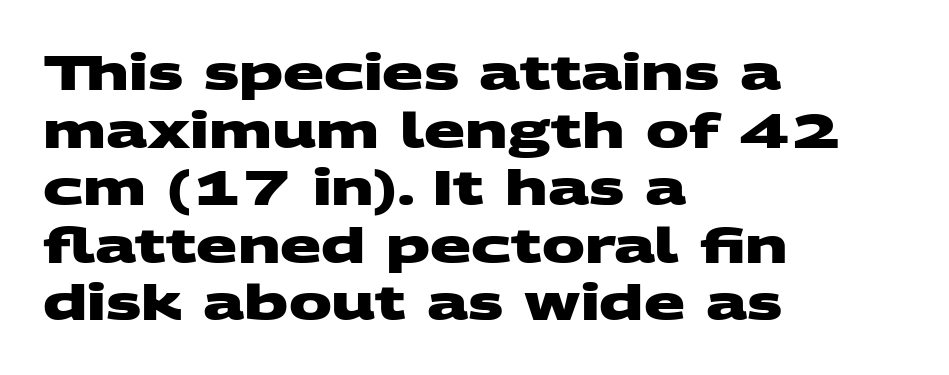
Q: Is the text bold? A: Yes.
Q: Is the typeface a serif or a sans-serif typeface? A: Sans-serif.
Q: Is the text underlined? A: No.
Q: How is the paragraph aligned? A: Left-aligned.
Q: Is the spacing between letters normal or unusually wide? A: Normal.
Q: Width (condensed, normal, or wide)? A: Wide.
Q: Stroke contrast? A: Medium.
Q: x-height? A: Large.
Q: Monospaced? A: No.
